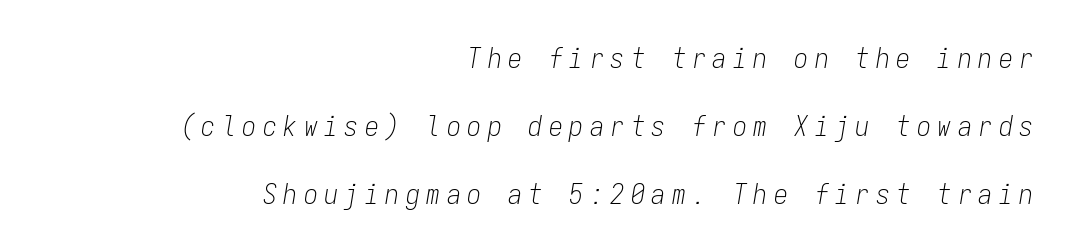
{"italic": "yes", "lean": "right", "slant_degrees": 9, "bold": "no", "weight": "light", "width": "condensed", "stroke_contrast": "low", "x_height": "medium", "monospaced": "yes", "underline": "no", "align": "right", "line_spacing": "loose", "line_spacing_ratio": 2.42, "letter_spacing": "wide", "letter_spacing_em": 0.23, "glyph_px": 28}
